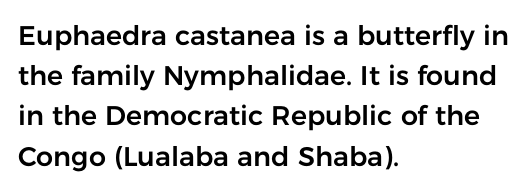
Summary of vertical rhythm: regular, with standard interline spacing. No italicization has been applied; the sample stays upright. One-word summary of the alignment: left. The line texture is even and compact thanks to regular tracking. The space directly below the letters is spotless.
